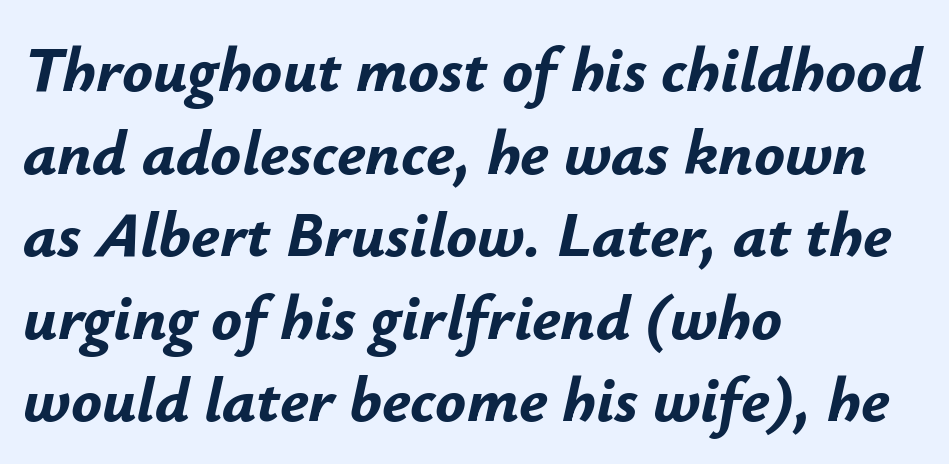
The image shows 64 px bold type, italic (leaning right); set left-aligned, normal line spacing (1.29x), normal letter spacing, not underlined; low stroke contrast and a small x-height.
